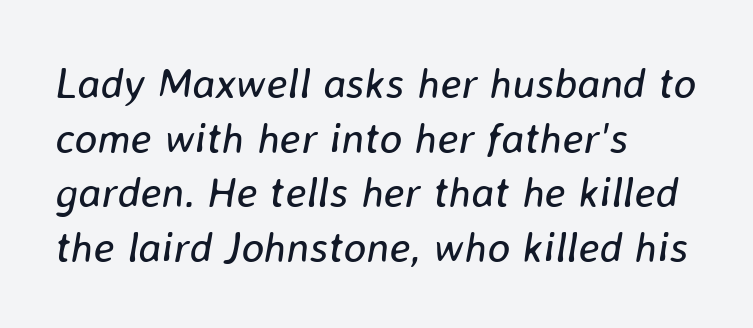
{"italic": "yes", "lean": "right", "slant_degrees": 8, "bold": "no", "weight": "regular", "width": "normal", "stroke_contrast": "low", "x_height": "medium", "monospaced": "no", "underline": "no", "align": "left", "line_spacing": "normal", "line_spacing_ratio": 1.27, "letter_spacing": "normal", "letter_spacing_em": 0.0, "glyph_px": 43}
